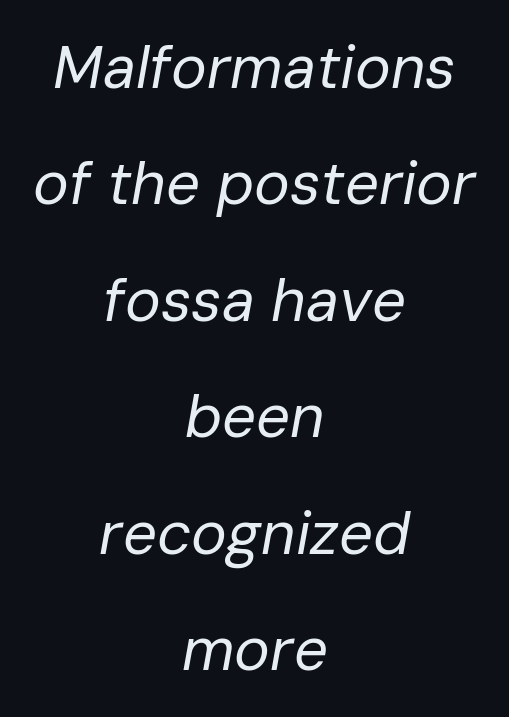
Clear beneath every line of the passage. Caption: multi-line text, centered on the measure. Proportional: the letters do not fall into vertical columns. The type is set solid horizontally, with unmodified tracking.
